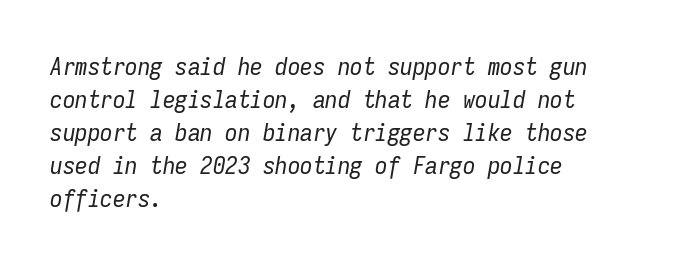
Q: Is the text bold? A: No.
Q: Is the text italic (slanted)? A: Yes, it leans right by about 9 degrees.
Q: Is the text underlined? A: No.
Q: How is the paragraph aligned? A: Left-aligned.
Q: Is the spacing between letters normal or unusually wide? A: Normal.
Q: Is the spacing between lines tight, normal or loose? A: Normal.
